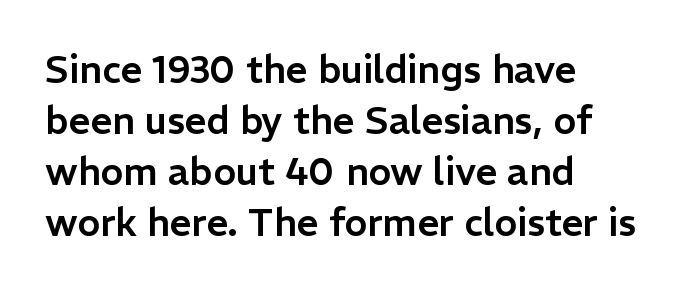
What's the leading like? Ordinary, nothing unusual. Varying glyph widths throughout — classic text-font behaviour. Short note: letters normally spaced. Compared with a centered layout, this one pins lines to the left instead. The specimen reads as upright at a glance. Any mark beneath the type? The region is blank.
